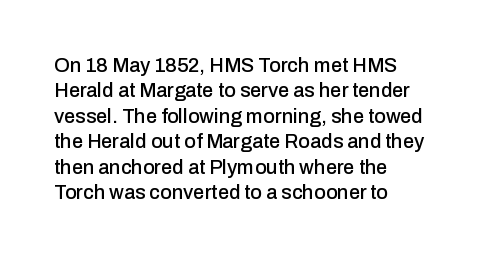
Layout note: lines flush left. The zone under the glyphs is completely vacant. The gaps between neighbouring characters are ordinary and unremarkable. Ascenders rise straight up at ninety degrees. Leading matches the norm, producing a regular column.
